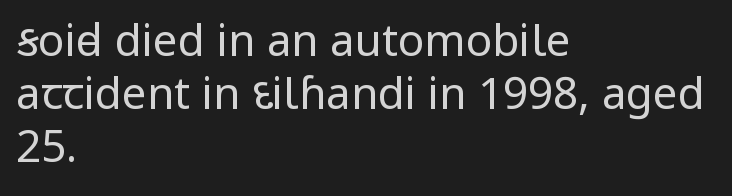
The foot of each line stays bare and open. Do the letters lean? They stand straight. The characters are drawn with everyday or finer stroke widths. Line starts are locked; line ends wander. Spacing between characters is what you'd get straight out of the box. Unlike a traditional serif, this face leaves its strokes unadorned.
